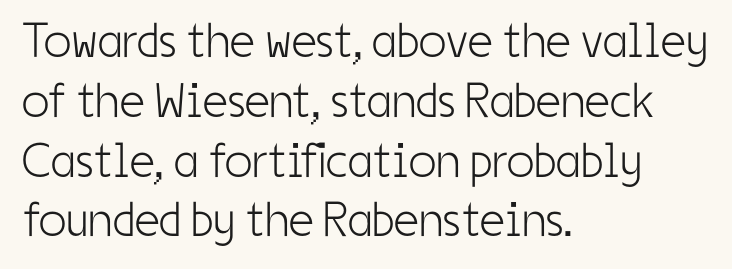
Nobody touched the tracking dial on this one. Heaviness? Minimal to ordinary, like unemphasized prose. Check the space under the baseline: it is left empty. Serifs: no, the terminals of the letterforms are clean. Italic: no, the glyphs are upright roman. Compared with a centered layout, this one pins lines to the left instead.
